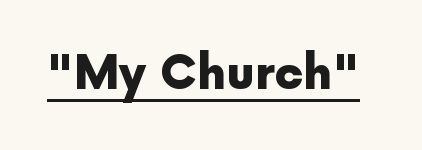
The image shows 46 px heavy sans-serif type, upright; set normal letter spacing, underlined; a medium x-height.
